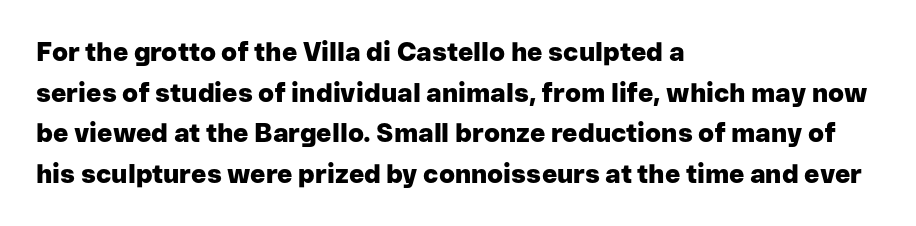
The image shows 26 px bold type, upright; set left-aligned, normal line spacing (1.56x), normal letter spacing, not underlined.
